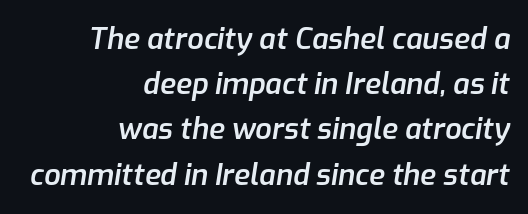
Q: Is the text bold? A: Semi-bold.
Q: Is the text italic (slanted)? A: Yes, it leans right by about 9 degrees.
Q: Is the text underlined? A: No.
Q: How is the paragraph aligned? A: Right-aligned.
Q: Is the spacing between letters normal or unusually wide? A: Normal.
Q: Is the spacing between lines tight, normal or loose? A: Normal.
Q: Width (condensed, normal, or wide)? A: Normal.
Q: Stroke contrast? A: Low.
Q: x-height? A: Medium.
Q: Monospaced? A: No.
